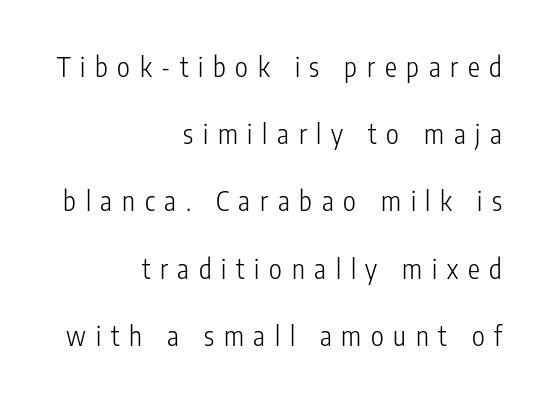
The image shows 27 px text type, upright; set right-aligned, loose line spacing (2.49x), unusually wide letter spacing (+0.36 em), not underlined.
